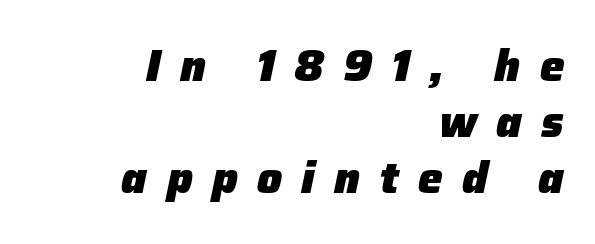
{"italic": "yes", "lean": "right", "slant_degrees": 12, "bold": "yes", "weight": "heavy", "width": "normal", "stroke_contrast": "low", "x_height": "medium", "monospaced": "no", "underline": "no", "align": "right", "line_spacing": "normal", "line_spacing_ratio": 1.27, "letter_spacing": "wide", "letter_spacing_em": 0.44, "glyph_px": 44}
